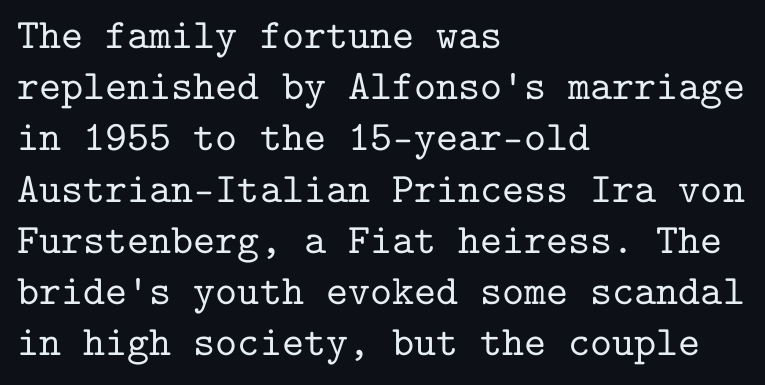
{"serif": "yes", "italic": "no", "width": "normal", "stroke_contrast": "low", "x_height": "medium", "monospaced": "yes", "underline": "no", "align": "left", "line_spacing_ratio": 1.22, "letter_spacing": "normal", "letter_spacing_em": 0.0, "glyph_px": 42}
